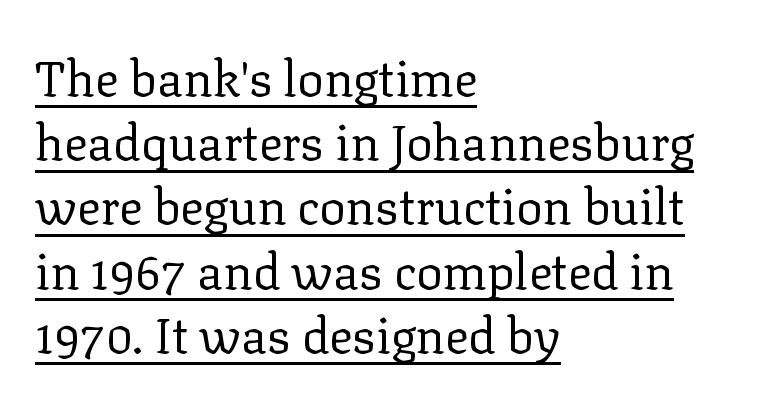
The image shows 49 px regular-weight serif type, upright; set left-aligned, normal line spacing (1.31x), normal letter spacing, underlined; low stroke contrast and a medium x-height.
